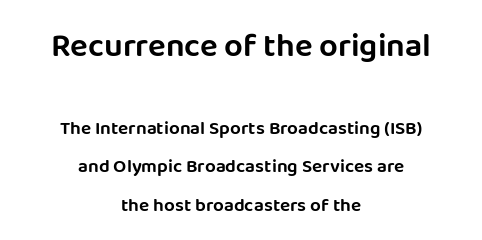
The image shows 33 px sans-serif type, upright; set centered, loose line spacing (2.02x), normal letter spacing, not underlined; the first (top) block is 1.74x larger; low stroke contrast and a large x-height.
